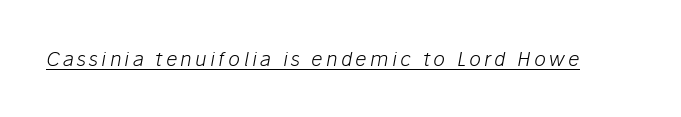
{"italic": "yes", "lean": "right", "slant_degrees": 10, "bold": "no", "underline": "yes", "glyph_px": 20}
